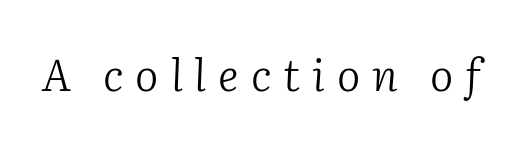
The image shows 44 px light serif type, italic (leaning right); set unusually wide letter spacing (+0.27 em), not underlined; low stroke contrast and a medium x-height.
